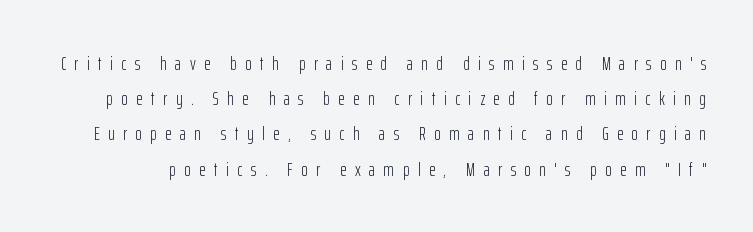
Q: Is the text bold? A: No.
Q: Is the text italic (slanted)? A: No, it is upright.
Q: Is the text underlined? A: No.
Q: Is the spacing between letters normal or unusually wide? A: Unusually wide.
